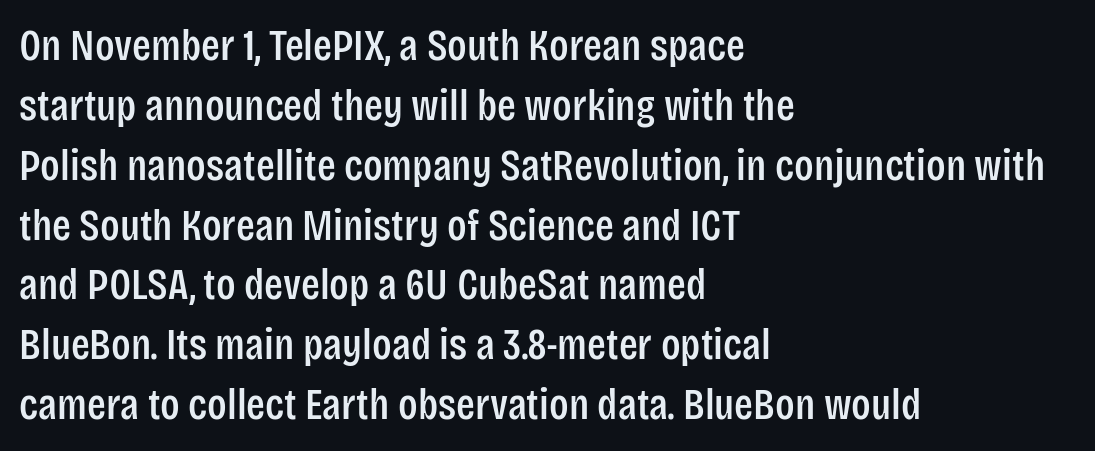
{"serif": "no", "italic": "no", "width": "condensed", "stroke_contrast": "low", "x_height": "large", "monospaced": "no", "underline": "no", "align": "left", "line_spacing": "normal", "line_spacing_ratio": 1.36, "letter_spacing": "normal", "letter_spacing_em": 0.0, "glyph_px": 44}
